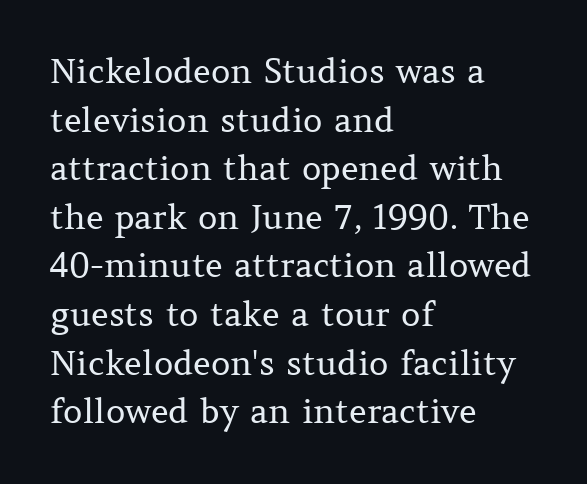
The letters advance in unequal steps, a hallmark of proportional type. The letters stand straight up with perfectly vertical stems. Nobody drew a line under any word here. Rows of type keep a routine distance in the vertical direction. Glyph-to-glyph distance matches everyday printed text. Does the copy run flush right? No — it runs flush left.
